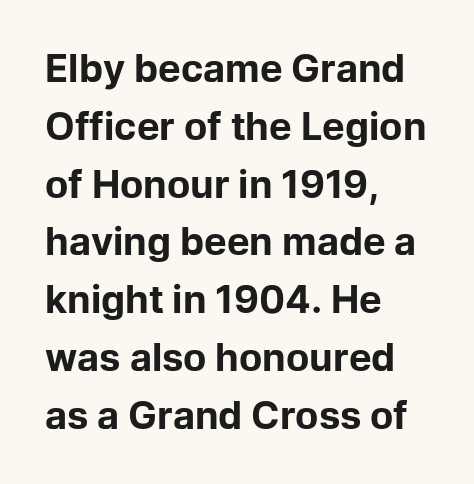
{"serif": "no", "italic": "no", "bold": "yes", "weight": "bold", "width": "normal", "stroke_contrast": "low", "x_height": "medium", "monospaced": "no", "underline": "no", "align": "left", "line_spacing": "normal", "line_spacing_ratio": 1.52, "letter_spacing": "normal", "letter_spacing_em": 0.0, "glyph_px": 38}
